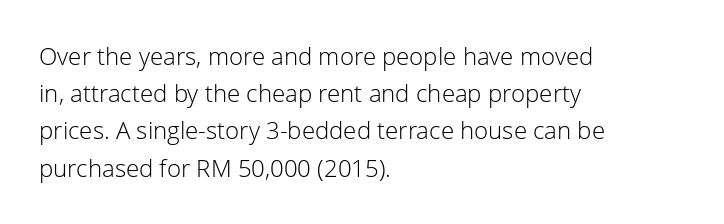
The image shows 24 px text type, upright; set left-aligned, normal line spacing (1.55x), normal letter spacing, not underlined.
